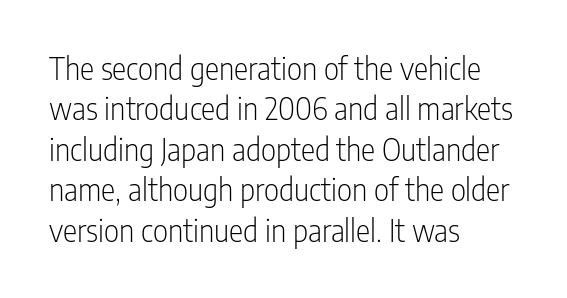
Q: Is the text bold? A: No.
Q: Is the text italic (slanted)? A: No, it is upright.
Q: Is the typeface a serif or a sans-serif typeface? A: Sans-serif.
Q: Is the text underlined? A: No.
Q: How is the paragraph aligned? A: Left-aligned.
Q: Is the spacing between letters normal or unusually wide? A: Normal.
Q: Is the spacing between lines tight, normal or loose? A: Normal.
Q: Width (condensed, normal, or wide)? A: Condensed.
Q: Stroke contrast? A: Low.
Q: x-height? A: Medium.
Q: Monospaced? A: No.
